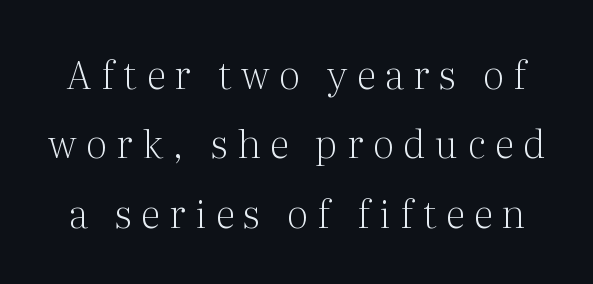
Is this a fixed-width face? No — the glyphs have proportional, varying widths. The characters are drawn with everyday or finer stroke widths. The line texture is sparse and dotted thanks to wide tracking. Classification — serif. Vertical strokes here are truly vertical.
